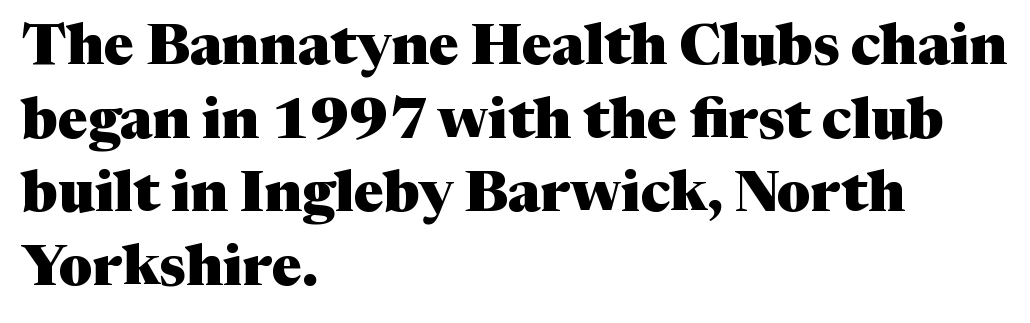
Q: Is the text bold? A: Yes.
Q: Is the text italic (slanted)? A: No, it is upright.
Q: Is the typeface a serif or a sans-serif typeface? A: Serif.
Q: Is the text underlined? A: No.
Q: How is the paragraph aligned? A: Left-aligned.
Q: Is the spacing between letters normal or unusually wide? A: Normal.
Q: Is the spacing between lines tight, normal or loose? A: Normal.
Q: Width (condensed, normal, or wide)? A: Normal.
Q: Stroke contrast? A: Medium.
Q: x-height? A: Medium.
Q: Monospaced? A: No.
